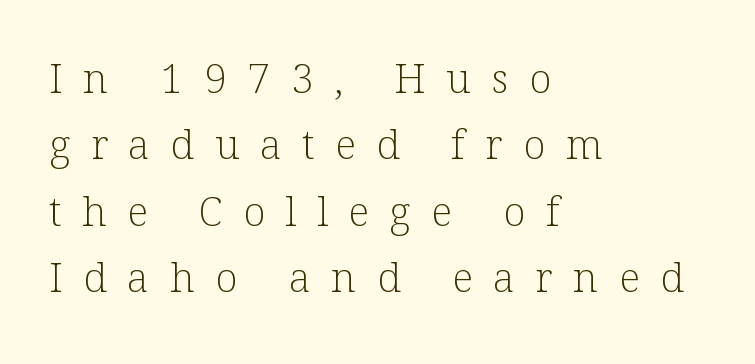
The image shows 41 px light serif type, upright; set left-aligned, normal line spacing (1.62x), unusually wide letter spacing (+0.5 em), not underlined; low stroke contrast and a medium x-height.
